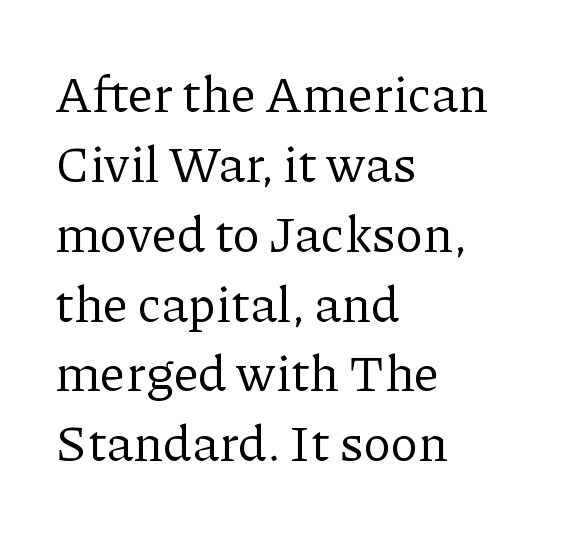
Q: Is the text bold? A: No.
Q: Is the text italic (slanted)? A: No, it is upright.
Q: Is the typeface a serif or a sans-serif typeface? A: Serif.
Q: Is the text underlined? A: No.
Q: How is the paragraph aligned? A: Left-aligned.
Q: Is the spacing between letters normal or unusually wide? A: Normal.
Q: Is the spacing between lines tight, normal or loose? A: Normal.
Q: Width (condensed, normal, or wide)? A: Normal.
Q: Stroke contrast? A: Low.
Q: x-height? A: Medium.
Q: Monospaced? A: No.
